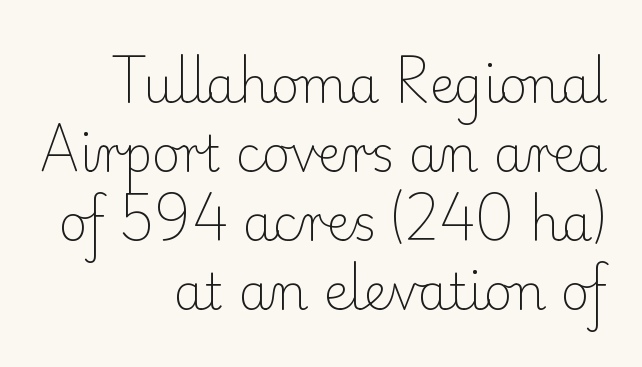
The image shows 49 px light serif type, upright; set right-aligned, normal line spacing (1.41x), normal letter spacing, not underlined; low stroke contrast and a small x-height.
